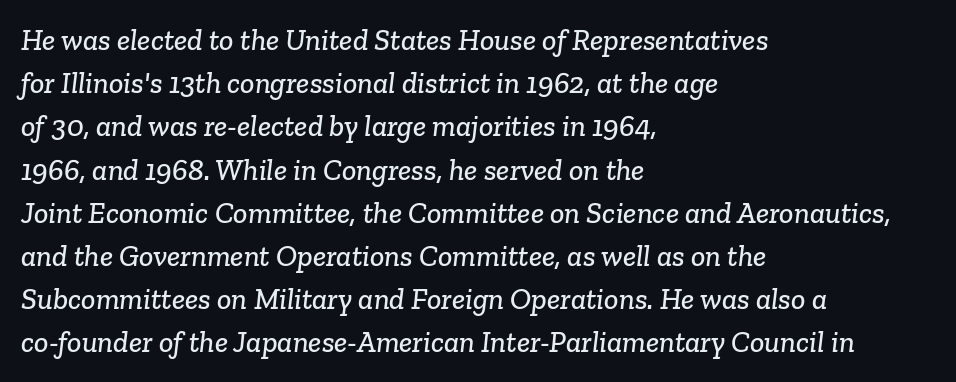
Q: Is the typeface a serif or a sans-serif typeface? A: Serif.
Q: Is the text underlined? A: No.
Q: How is the paragraph aligned? A: Left-aligned.
Q: Is the spacing between letters normal or unusually wide? A: Normal.
Q: Is the spacing between lines tight, normal or loose? A: Normal.
Q: Width (condensed, normal, or wide)? A: Normal.
Q: Stroke contrast? A: Low.
Q: x-height? A: Medium.
Q: Monospaced? A: No.
